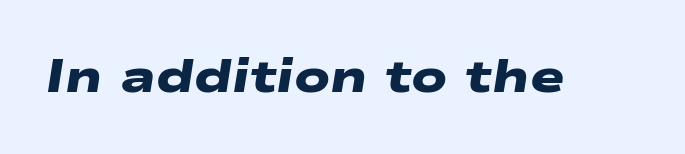
Beneath every word, the page is bare. Every letter is thick-stroked: bold, no question. The passage shown has conventional tracking throughout. Unlike a traditional serif, this face leaves its strokes unadorned.
